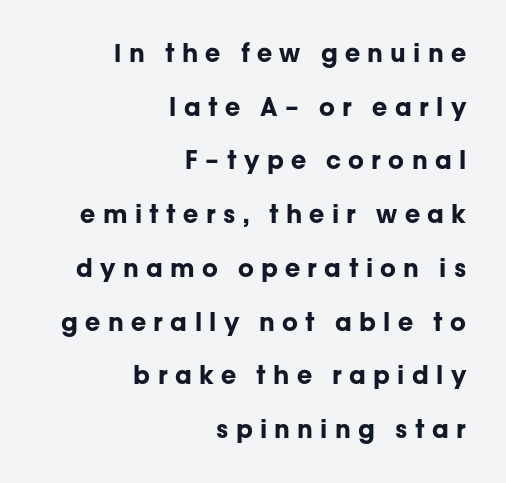
The image shows 25 px bold type, upright; set right-aligned, loose line spacing (2.15x), unusually wide letter spacing (+0.29 em), not underlined.
